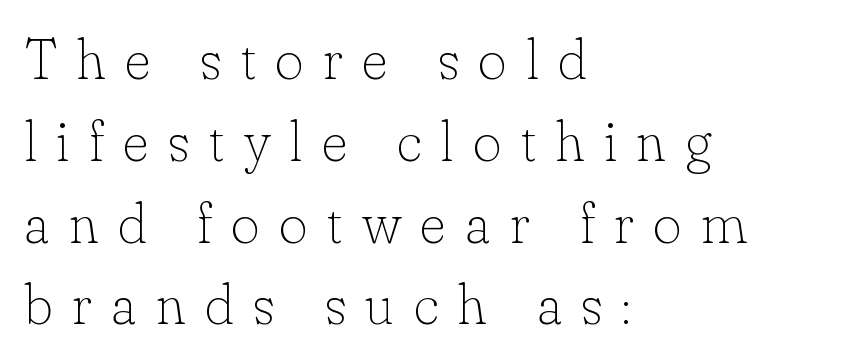
The image shows 56 px thin serif type, upright; set left-aligned, normal line spacing (1.46x), unusually wide letter spacing (+0.34 em), not underlined; low stroke contrast and a small x-height.
